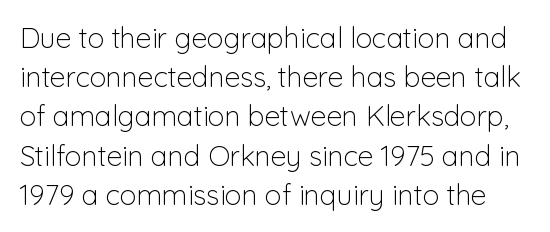
The face used here is a sans, in the tradition of grotesques and geometrics. Note the varied advance widths — an 'i' is clearly narrower than an 'm'. Decoration check: the copy has no underline. Stroke thickness stays within the range of a standard reading face or lighter. Here the glyphs are tracked normally, forming tight word shapes. Vertical strokes here are truly vertical.
